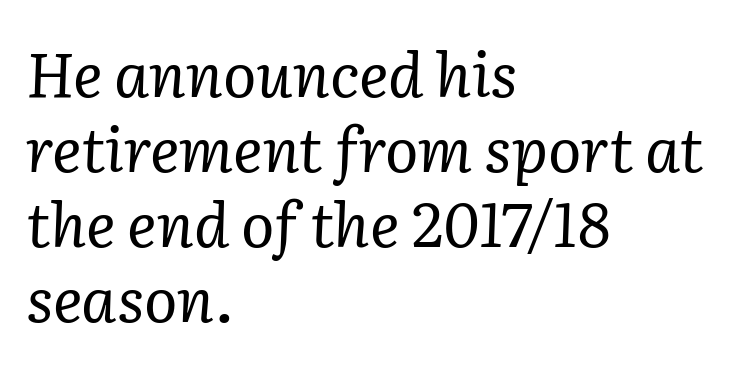
Q: Is the text bold? A: No.
Q: Is the text italic (slanted)? A: Yes, it leans right by about 2 degrees.
Q: Is the typeface a serif or a sans-serif typeface? A: Serif.
Q: Is the text underlined? A: No.
Q: How is the paragraph aligned? A: Left-aligned.
Q: Is the spacing between letters normal or unusually wide? A: Normal.
Q: Width (condensed, normal, or wide)? A: Normal.
Q: Stroke contrast? A: Low.
Q: x-height? A: Medium.
Q: Monospaced? A: No.
